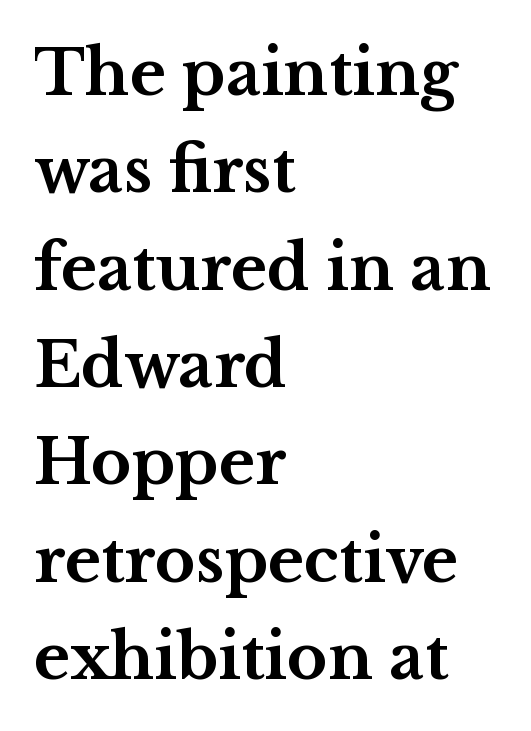
Q: Is the text bold? A: Yes.
Q: Is the text italic (slanted)? A: No, it is upright.
Q: Is the typeface a serif or a sans-serif typeface? A: Serif.
Q: Is the text underlined? A: No.
Q: How is the paragraph aligned? A: Left-aligned.
Q: Is the spacing between letters normal or unusually wide? A: Normal.
Q: Is the spacing between lines tight, normal or loose? A: Normal.
Q: Width (condensed, normal, or wide)? A: Wide.
Q: Stroke contrast? A: Medium.
Q: x-height? A: Medium.
Q: Monospaced? A: No.
